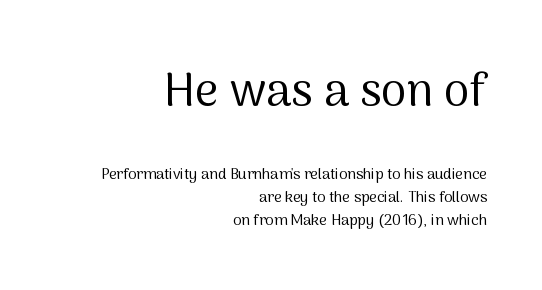
You could call the tracking neutral — neither tight nor loose. Proportional: the letters do not fall into vertical columns. Bold? No — there's no thickening of the strokes. Large over small — that's the arrangement of the two blocks here. Typographically, this falls in the sans-serif category. Teacher's note: observe the even right margin — that is flush-right alignment.
